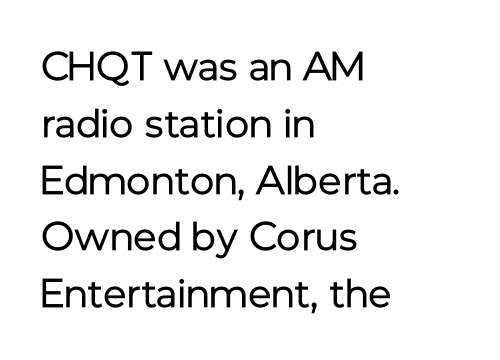
Q: Is the text bold? A: No.
Q: Is the text italic (slanted)? A: No, it is upright.
Q: Is the typeface a serif or a sans-serif typeface? A: Sans-serif.
Q: Is the text underlined? A: No.
Q: How is the paragraph aligned? A: Left-aligned.
Q: Is the spacing between letters normal or unusually wide? A: Normal.
Q: Is the spacing between lines tight, normal or loose? A: Normal.
Q: Width (condensed, normal, or wide)? A: Normal.
Q: Stroke contrast? A: Low.
Q: x-height? A: Medium.
Q: Monospaced? A: No.
